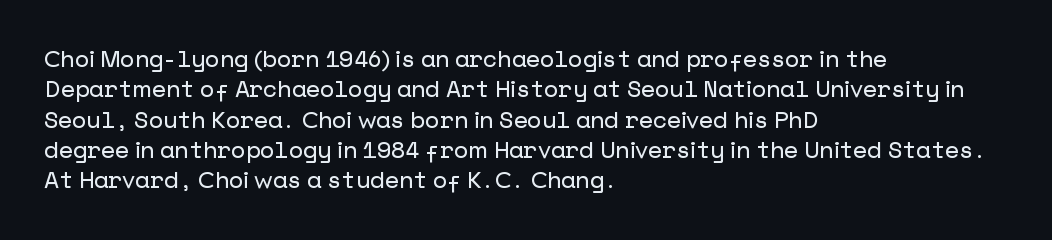
Q: Is the text italic (slanted)? A: No, it is upright.
Q: Is the text underlined? A: No.
Q: How is the paragraph aligned? A: Left-aligned.
Q: Is the spacing between letters normal or unusually wide? A: Normal.
Q: Is the spacing between lines tight, normal or loose? A: Normal.
